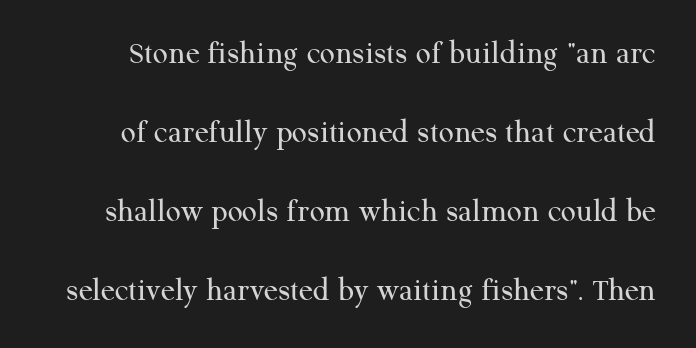
The image shows 33 px regular-weight serif type, upright; set loose line spacing (2.39x), normal letter spacing, not underlined; medium stroke contrast and a medium x-height.
